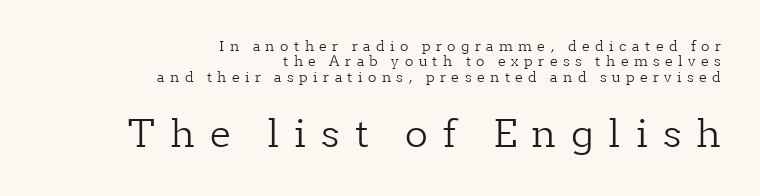
Each row of text sits above clean, open space. Notice how descenders almost collide with the ascenders below — that's tight leading. Here the designer chose a conventional face with non-uniform glyph widths. Which of the two is more prominent by size? The second, at the bottom. A roman cut, with each character standing at attention.
